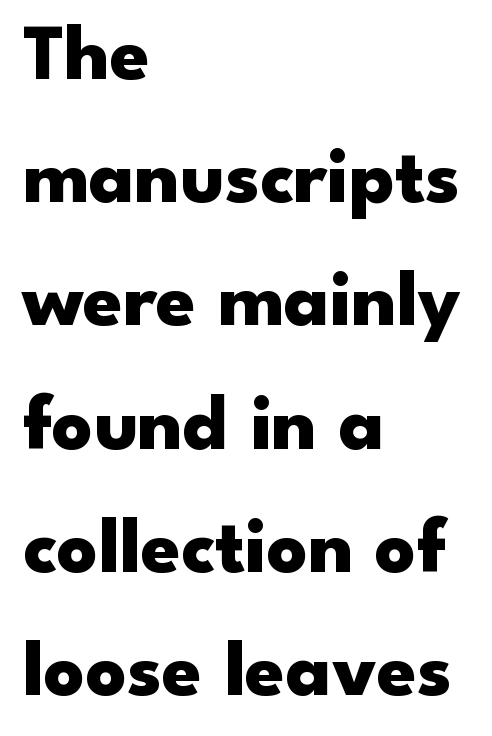
Q: Is the text bold? A: Yes.
Q: Is the text italic (slanted)? A: No, it is upright.
Q: Is the typeface a serif or a sans-serif typeface? A: Sans-serif.
Q: Is the text underlined? A: No.
Q: How is the paragraph aligned? A: Left-aligned.
Q: Is the spacing between letters normal or unusually wide? A: Normal.
Q: Is the spacing between lines tight, normal or loose? A: Normal.
Q: Width (condensed, normal, or wide)? A: Wide.
Q: Stroke contrast? A: Low.
Q: x-height? A: Small.
Q: Monospaced? A: No.
